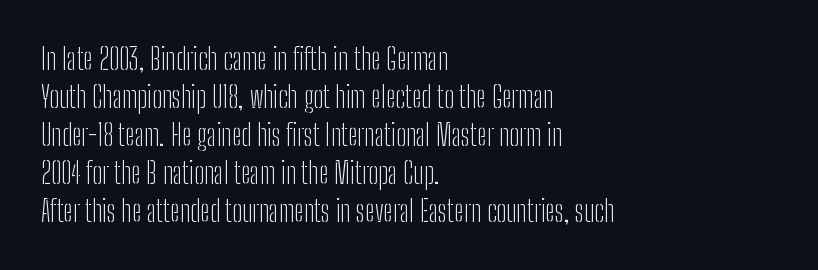
The letters advance in unequal steps, a hallmark of proportional type. Each word holds together tightly as a unit, with standard inter-letter gaps. What's the leading like? Ordinary, nothing unusual. Descenders hang freely into open space. The letters stand straight up with perfectly vertical stems. Stem width sits at or under what a default text font uses.
